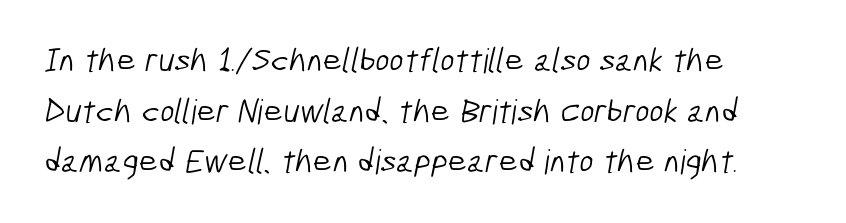
Heft: none added — not bold. The glyphs in this specimen are sans serif. Varying glyph widths throughout — classic text-font behaviour. Baseline-to-baseline distance is the conventional proportion of letter height. A typesetter would call this zero additional tracking. Decoration check: the copy has no underline.
